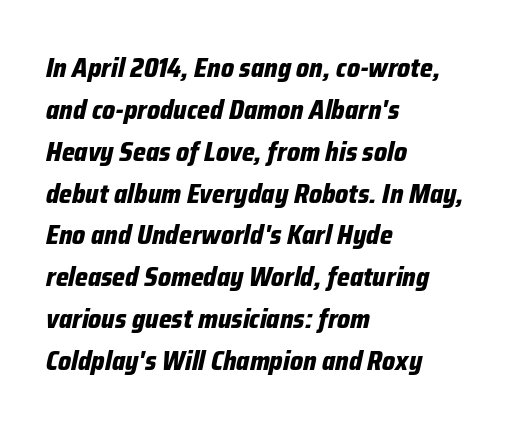
{"italic": "yes", "lean": "right", "slant_degrees": 12, "bold": "yes", "underline": "no", "align": "left", "line_spacing": "normal", "line_spacing_ratio": 1.55, "letter_spacing": "normal", "letter_spacing_em": 0.0, "glyph_px": 27}
